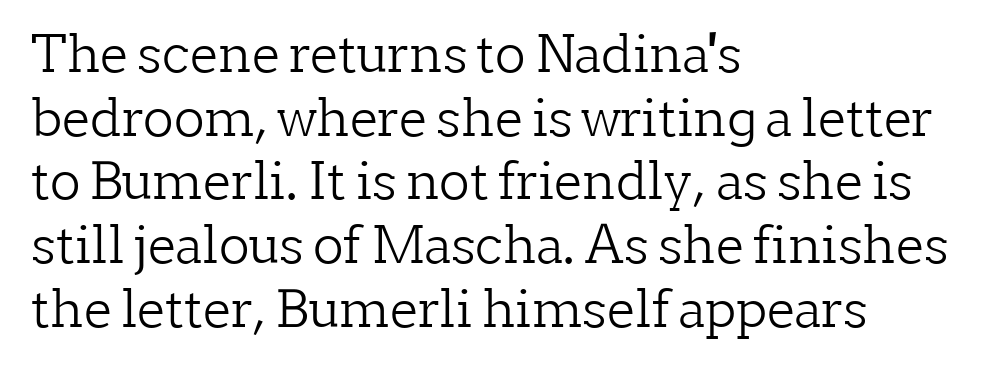
Weight: in the light-to-regular range. Each line starts at the same left margin while the right side varies. Look at the bottom of the vertical strokes: they flare into serifs here. Posture: straight, roman, zero tilt. Inter-character spacing is left at the font's built-in metrics. Clear beneath every line of the passage.
